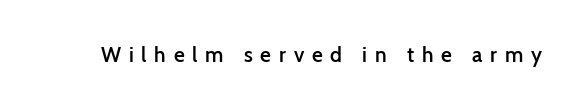
Semibold letterforms, between regular and bold. In terms of letterspacing, this is a distinctly airy, spread setting. Lines of text with bare space underneath. Nope, not italic — everything's standing straight.
